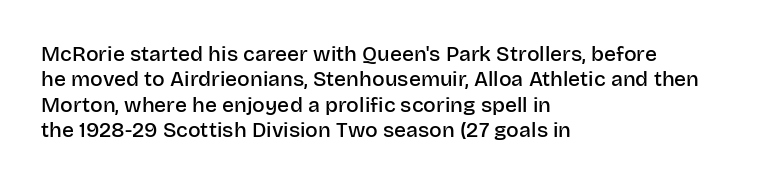
Q: Is the text bold? A: Semi-bold.
Q: Is the text italic (slanted)? A: No, it is upright.
Q: Is the text underlined? A: No.
Q: How is the paragraph aligned? A: Left-aligned.
Q: Is the spacing between letters normal or unusually wide? A: Normal.
